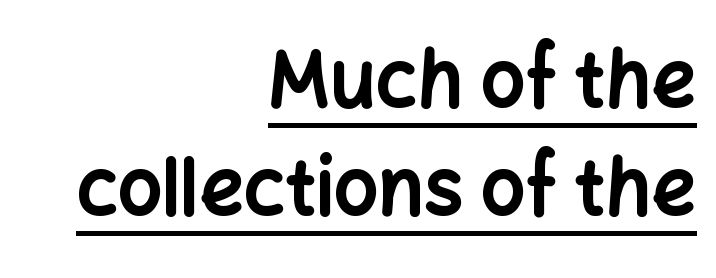
Q: Is the text bold? A: Yes.
Q: Is the text italic (slanted)? A: No, it is upright.
Q: Is the typeface a serif or a sans-serif typeface? A: Sans-serif.
Q: Is the text underlined? A: Yes.
Q: How is the paragraph aligned? A: Right-aligned.
Q: Is the spacing between letters normal or unusually wide? A: Normal.
Q: Is the spacing between lines tight, normal or loose? A: Normal.
Q: Width (condensed, normal, or wide)? A: Normal.
Q: Stroke contrast? A: Low.
Q: x-height? A: Medium.
Q: Monospaced? A: No.
